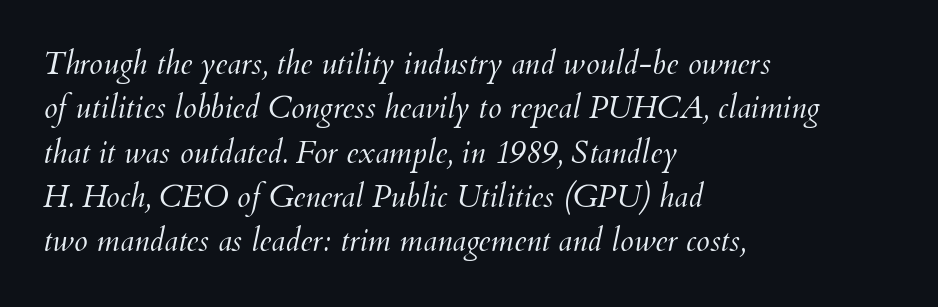
The image shows 31 px light type, italic (leaning right); set left-aligned, normal line spacing (1.43x), normal letter spacing, not underlined; medium stroke contrast and a small x-height.
